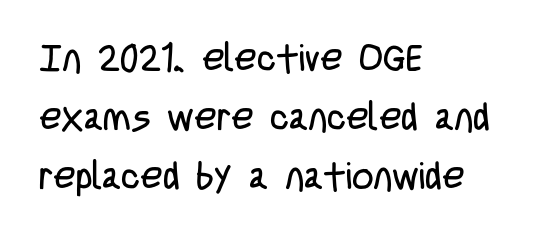
Vertical strokes here are truly vertical. Spacing between characters is what you'd get straight out of the box. One-word summary of the alignment: left. Examine the stroke ends and you'll find no serifs.
